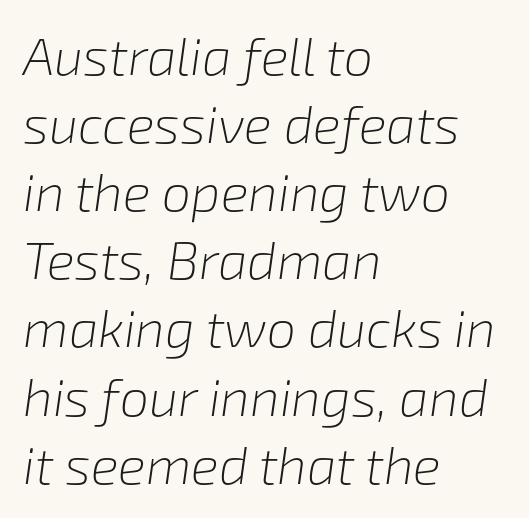
Decoration check: the copy has no underline. The weight tops out at a normal text grade. Layout note: lines flush left. The typography opts for an oblique posture over an upright one. Nothing unusual about the tracking: characters are spaced as the font intends.
